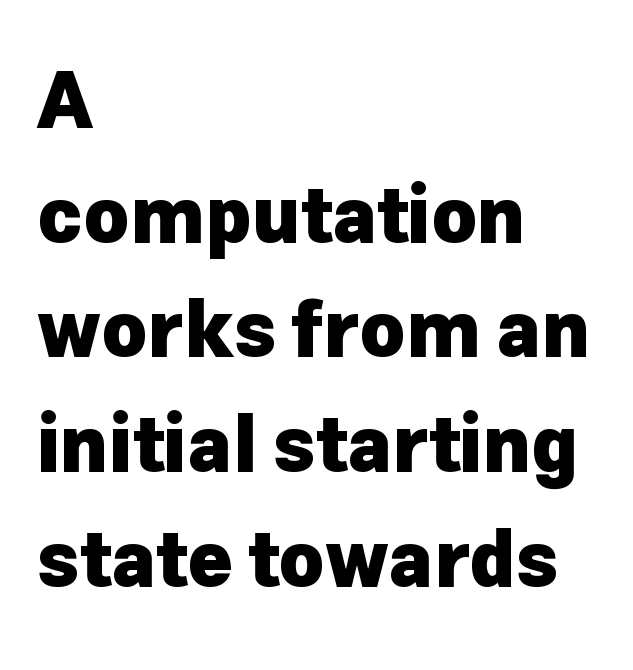
Q: Is the text bold? A: Yes.
Q: Is the text italic (slanted)? A: No, it is upright.
Q: Is the typeface a serif or a sans-serif typeface? A: Sans-serif.
Q: Is the text underlined? A: No.
Q: How is the paragraph aligned? A: Left-aligned.
Q: Is the spacing between letters normal or unusually wide? A: Normal.
Q: Is the spacing between lines tight, normal or loose? A: Normal.
Q: Width (condensed, normal, or wide)? A: Normal.
Q: Stroke contrast? A: Low.
Q: x-height? A: Medium.
Q: Monospaced? A: No.
